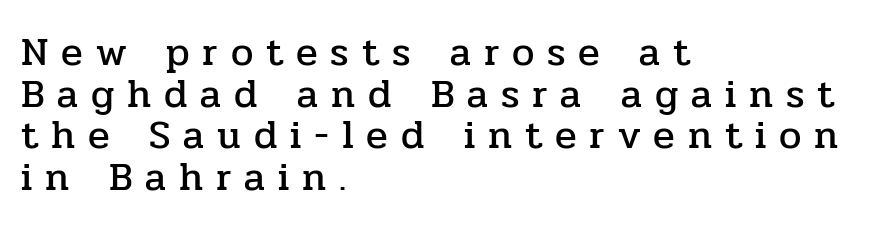
{"serif": "yes", "italic": "no", "width": "normal", "stroke_contrast": "low", "x_height": "medium", "monospaced": "no", "underline": "no", "align": "left", "line_spacing": "tight", "line_spacing_ratio": 1.04, "letter_spacing": "wide", "letter_spacing_em": 0.32, "glyph_px": 40}
